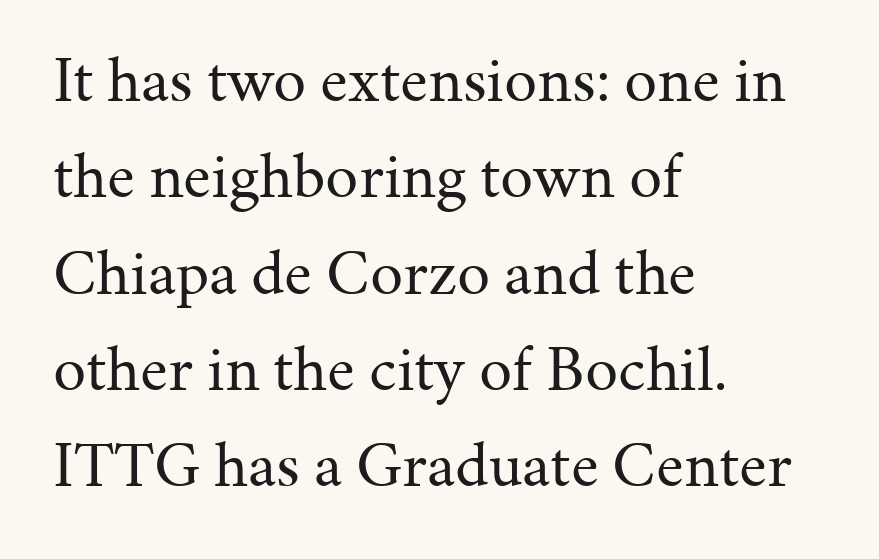
The image shows 66 px regular-weight serif type, upright; set left-aligned, normal line spacing (1.46x), normal letter spacing, not underlined; medium stroke contrast and a medium x-height.
